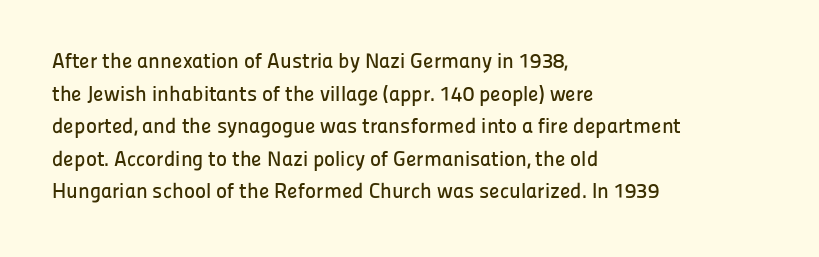
{"italic": "no", "underline": "no", "align": "left", "line_spacing": "normal", "line_spacing_ratio": 1.55, "letter_spacing": "normal", "letter_spacing_em": 0.0, "glyph_px": 21}
